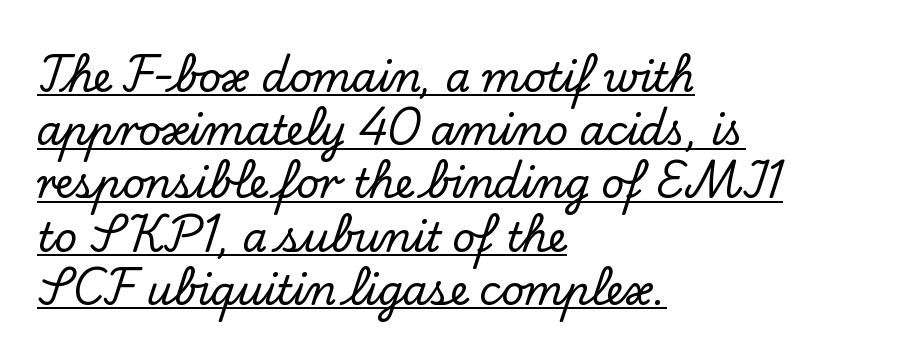
{"serif": "yes", "width": "normal", "stroke_contrast": "low", "x_height": "small", "monospaced": "no", "underline": "yes", "align": "left", "line_spacing": "normal", "line_spacing_ratio": 1.33, "letter_spacing": "normal", "letter_spacing_em": 0.0, "glyph_px": 40}
